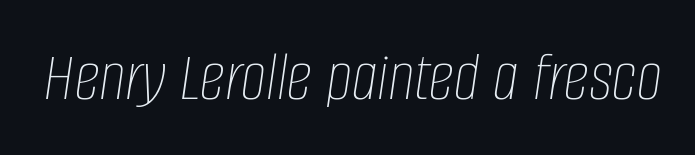
The image shows 72 px thin, condensed type, italic (leaning right); set normal letter spacing, not underlined; low stroke contrast and a large x-height.
